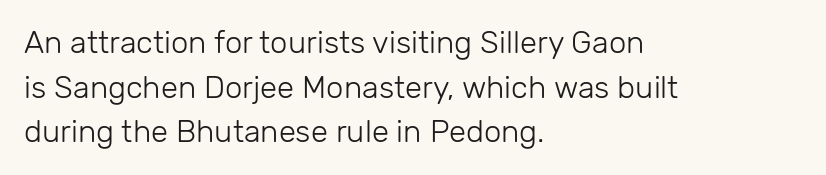
{"serif": "no", "italic": "no", "bold": "no", "weight": "light", "width": "normal", "stroke_contrast": "low", "x_height": "medium", "monospaced": "no", "underline": "no", "align": "left", "line_spacing": "normal", "line_spacing_ratio": 1.44, "letter_spacing": "normal", "letter_spacing_em": 0.0, "glyph_px": 31}
